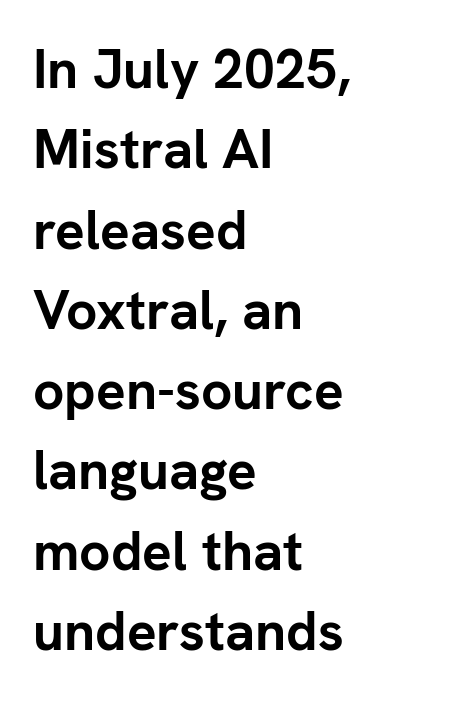
{"serif": "no", "italic": "no", "bold": "yes", "weight": "semibold", "width": "normal", "stroke_contrast": "low", "x_height": "medium", "monospaced": "no", "underline": "no", "align": "left", "line_spacing": "normal", "line_spacing_ratio": 1.46, "letter_spacing": "normal", "letter_spacing_em": 0.0, "glyph_px": 55}
